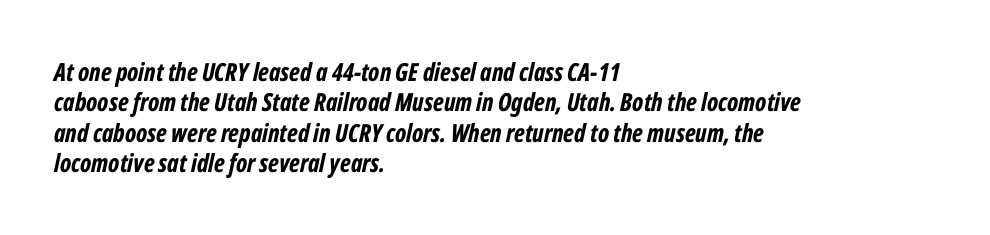
The image shows 25 px bold type, italic (leaning right); set left-aligned, line spacing 1.22x, normal letter spacing, not underlined.
